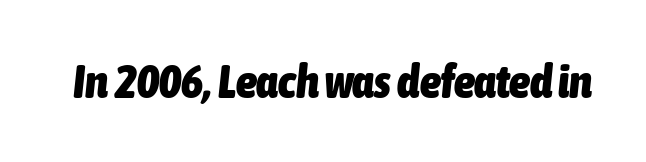
Q: Is the text bold? A: Yes.
Q: Is the text italic (slanted)? A: Yes, it leans right by about 6 degrees.
Q: Is the text underlined? A: No.
Q: Is the spacing between letters normal or unusually wide? A: Normal.
Q: Width (condensed, normal, or wide)? A: Condensed.
Q: Stroke contrast? A: Low.
Q: x-height? A: Medium.
Q: Monospaced? A: No.
